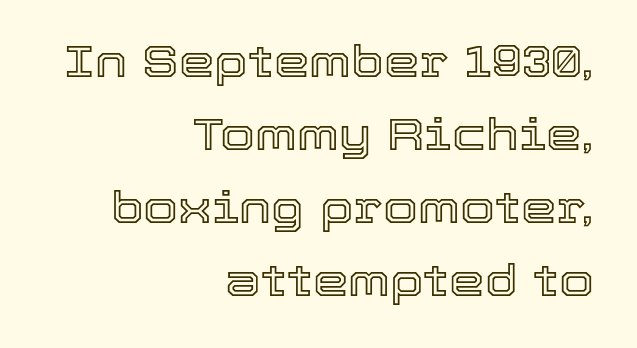
This rendering uses right alignment, leaving the left contour irregular. Descenders are the only things crossing below the line. Characters follow at the spacing the type designer built in. This sample has the flowing, uneven cadence of proportional lettering.
